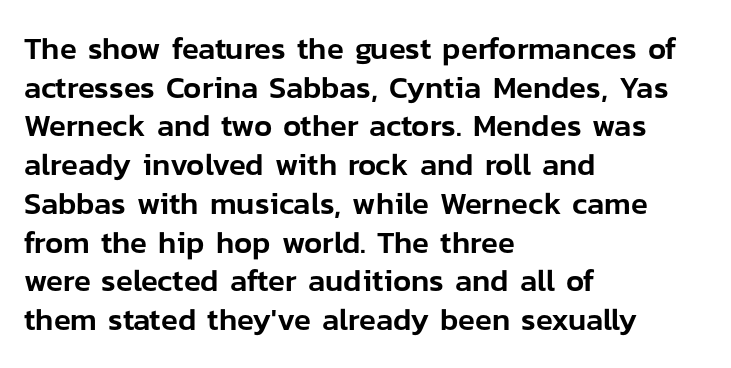
Q: Is the text italic (slanted)? A: No, it is upright.
Q: Is the typeface a serif or a sans-serif typeface? A: Sans-serif.
Q: Is the text underlined? A: No.
Q: How is the paragraph aligned? A: Left-aligned.
Q: Is the spacing between letters normal or unusually wide? A: Normal.
Q: Is the spacing between lines tight, normal or loose? A: Normal.
Q: Width (condensed, normal, or wide)? A: Normal.
Q: Stroke contrast? A: Low.
Q: x-height? A: Medium.
Q: Monospaced? A: No.
